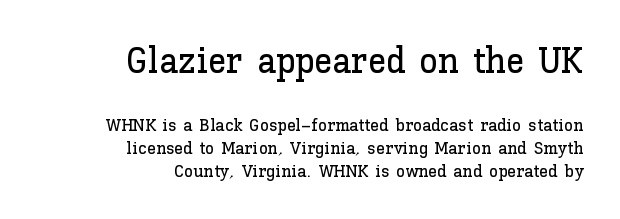
Each line ends at the same right margin while the left side varies. The letters stand straight up with perfectly vertical stems. The passage shown is not underscored anywhere. The first block has been scaled up relative to the second. These lines are rendered in a variable-pitch font.
